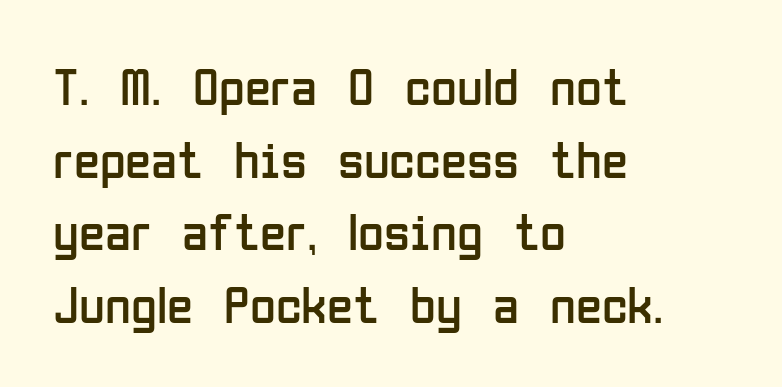
A student would call this left alignment; a typographer would say flush left, rag right. Check the space under the baseline: it is left empty. Evenly set lines give the paragraph a standard silhouette. Students, note that the glyphs here touch the page at normal intervals. Stems and bowls with no extra thickness — not bold.
